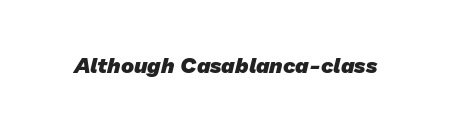
Q: Is the text bold? A: Yes.
Q: Is the text underlined? A: No.
Q: Is the spacing between letters normal or unusually wide? A: Normal.
